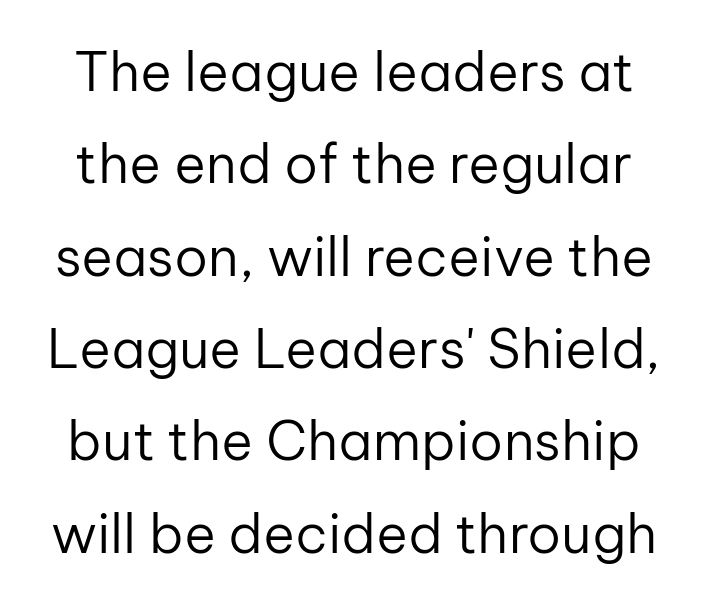
This is the regular roman posture of the typeface. A light-to-regular cut is what we see here. The face used here is proportionally spaced, like ordinary book or web type. Clear beneath every line of the passage.
